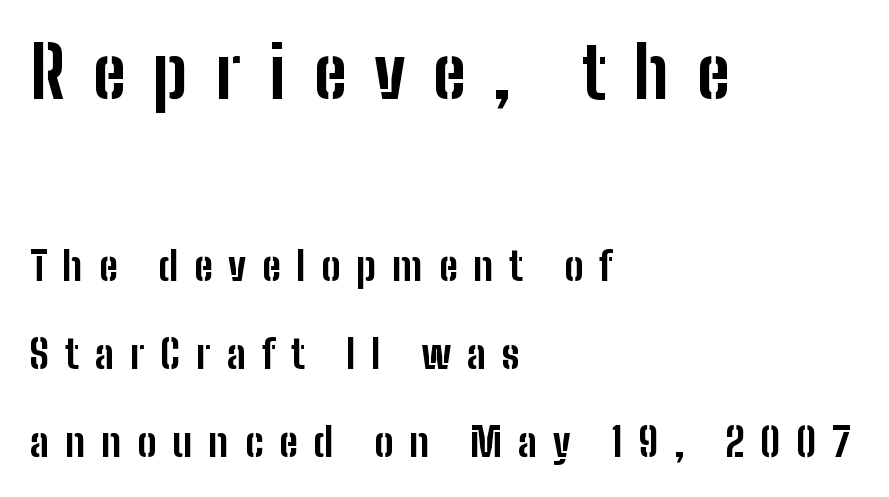
{"serif": "no", "italic": "no", "bold": "yes", "weight": "bold", "width": "condensed", "stroke_contrast": "low", "x_height": "medium", "monospaced": "no", "underline": "no", "align": "left", "line_spacing": "loose", "line_spacing_ratio": 2.21, "letter_spacing": "wide", "letter_spacing_em": 0.4, "larger_block": "first", "size_ratio": 1.75, "glyph_px": 70}
